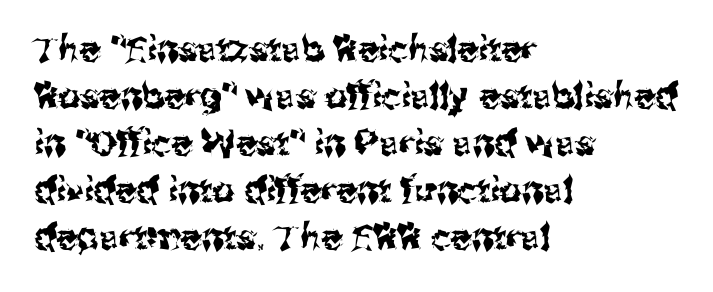
{"serif": "no", "italic": "no", "width": "normal", "stroke_contrast": "medium", "x_height": "medium", "monospaced": "no", "underline": "no", "align": "left", "line_spacing": "normal", "line_spacing_ratio": 1.34, "letter_spacing": "normal", "letter_spacing_em": 0.0, "glyph_px": 35}
